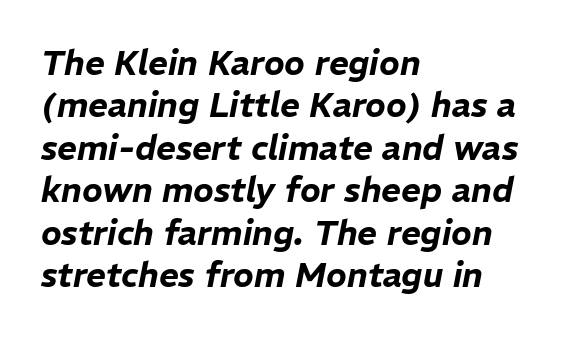
Q: Is the text italic (slanted)? A: Yes, it leans right by about 11 degrees.
Q: Is the text underlined? A: No.
Q: How is the paragraph aligned? A: Left-aligned.
Q: Is the spacing between letters normal or unusually wide? A: Normal.
Q: Is the spacing between lines tight, normal or loose? A: Normal.
Q: Width (condensed, normal, or wide)? A: Normal.
Q: Stroke contrast? A: Low.
Q: x-height? A: Medium.
Q: Monospaced? A: No.
